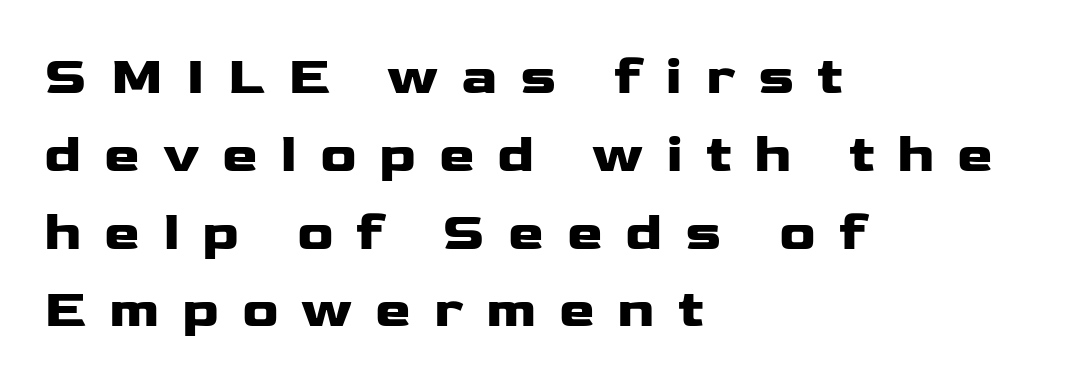
{"serif": "no", "italic": "no", "bold": "yes", "weight": "heavy", "width": "wide", "stroke_contrast": "low", "x_height": "medium", "monospaced": "no", "underline": "no", "align": "left", "line_spacing": "normal", "line_spacing_ratio": 1.44, "letter_spacing": "wide", "letter_spacing_em": 0.42, "glyph_px": 54}
